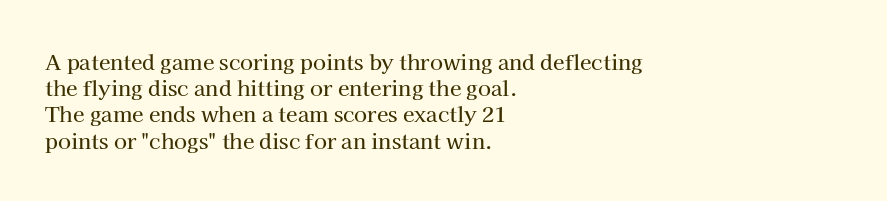
A typesetter would call this leading conventional body-copy spacing. Upright lettering throughout. This rendering uses left alignment, leaving the right contour irregular. The letterforms sit shoulder to shoulder at normal distance. Decoration check: the copy has no underline.
